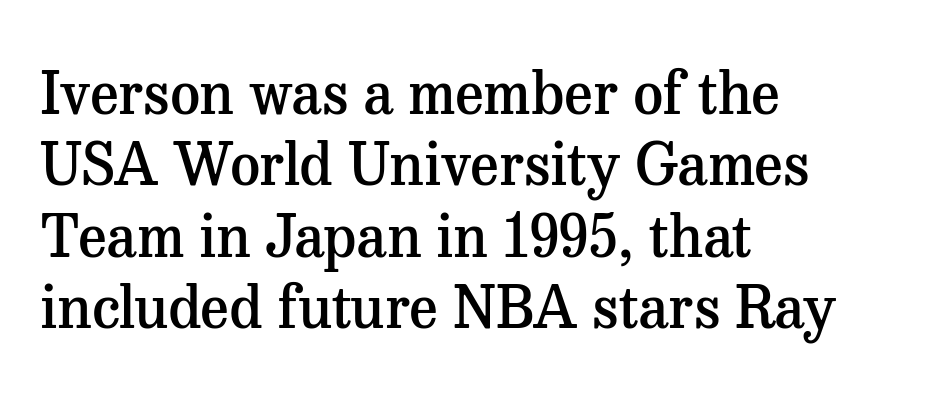
{"serif": "yes", "italic": "no", "bold": "semi", "weight": "semibold", "width": "normal", "stroke_contrast": "medium", "x_height": "medium", "monospaced": "no", "underline": "no", "align": "left", "line_spacing_ratio": 1.21, "letter_spacing": "normal", "letter_spacing_em": 0.0, "glyph_px": 59}
